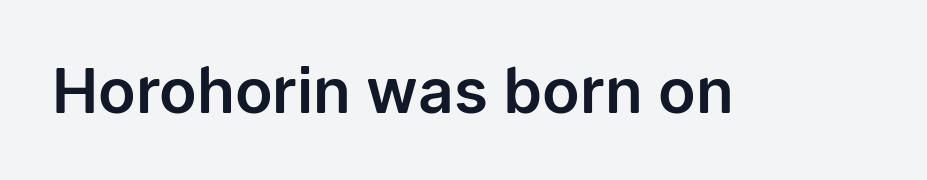
{"serif": "no", "italic": "no", "width": "normal", "stroke_contrast": "low", "x_height": "medium", "monospaced": "no", "underline": "no", "letter_spacing": "normal", "letter_spacing_em": 0.0, "glyph_px": 62}
